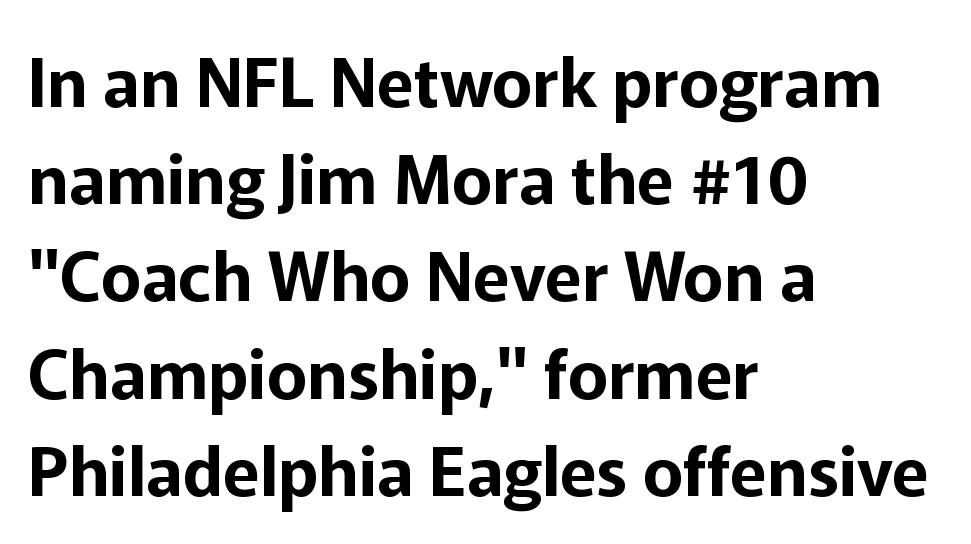
{"serif": "no", "italic": "no", "width": "normal", "stroke_contrast": "low", "x_height": "medium", "monospaced": "no", "underline": "no", "align": "left", "line_spacing": "normal", "line_spacing_ratio": 1.43, "letter_spacing": "normal", "letter_spacing_em": 0.0, "glyph_px": 68}
